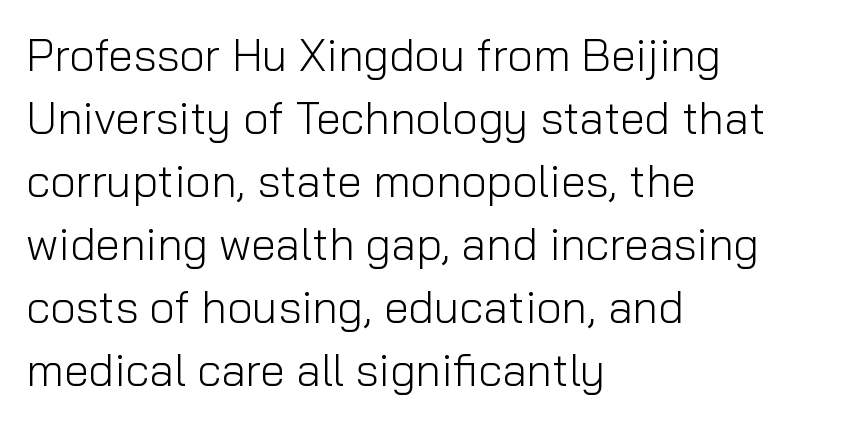
{"serif": "no", "italic": "no", "bold": "no", "weight": "light", "width": "normal", "stroke_contrast": "low", "x_height": "medium", "monospaced": "no", "underline": "no", "align": "left", "line_spacing": "normal", "line_spacing_ratio": 1.4, "letter_spacing": "normal", "letter_spacing_em": 0.0, "glyph_px": 45}
